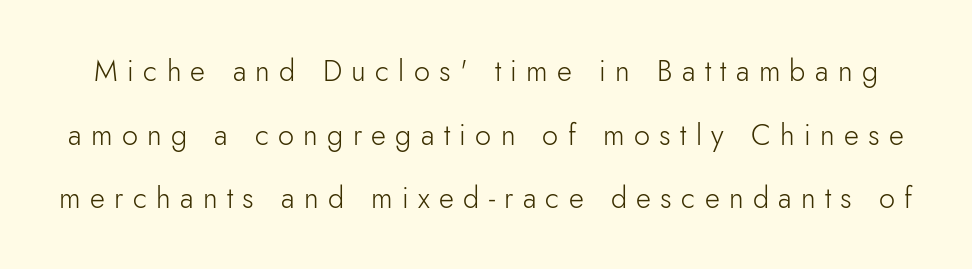
Q: Is the text bold? A: No.
Q: Is the text italic (slanted)? A: No, it is upright.
Q: Is the typeface a serif or a sans-serif typeface? A: Sans-serif.
Q: Is the text underlined? A: No.
Q: Is the spacing between letters normal or unusually wide? A: Unusually wide.
Q: Is the spacing between lines tight, normal or loose? A: Loose.
Q: Width (condensed, normal, or wide)? A: Normal.
Q: Stroke contrast? A: Low.
Q: x-height? A: Small.
Q: Monospaced? A: No.
